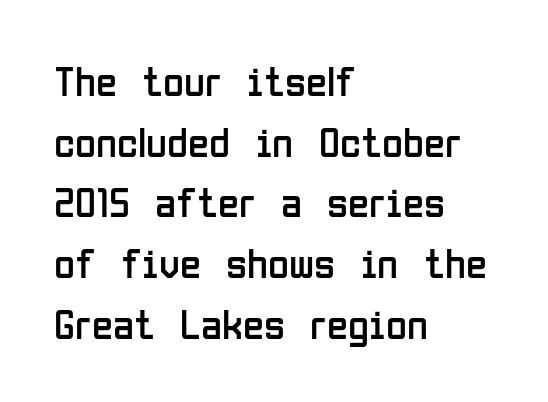
The image shows 43 px regular-weight, condensed sans-serif type, upright; set left-aligned, normal line spacing (1.41x), normal letter spacing, not underlined; low stroke contrast and a medium x-height.
